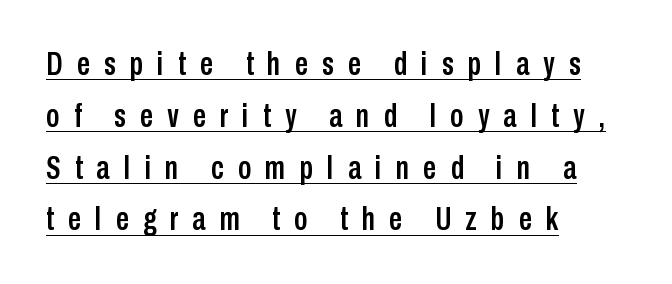
Q: Is the text italic (slanted)? A: No, it is upright.
Q: Is the typeface a serif or a sans-serif typeface? A: Sans-serif.
Q: Is the text underlined? A: Yes.
Q: How is the paragraph aligned? A: Left-aligned.
Q: Is the spacing between letters normal or unusually wide? A: Unusually wide.
Q: Is the spacing between lines tight, normal or loose? A: Normal.
Q: Width (condensed, normal, or wide)? A: Condensed.
Q: Stroke contrast? A: Low.
Q: x-height? A: Medium.
Q: Monospaced? A: No.
